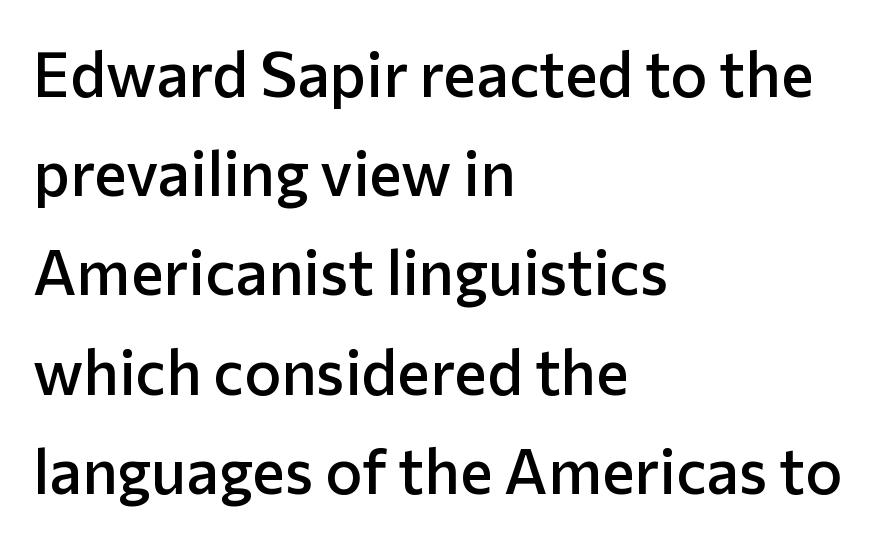
Beneath every word, the page is bare. Do the characters align in a grid? No, the font is proportional. Set as a demibold, roughly 600 on the weight scale. Line starts are locked; line ends wander. What kind of face is this? One without serifs — a sans. The lettering stays uniformly vertical, giving the passage a roman look.
